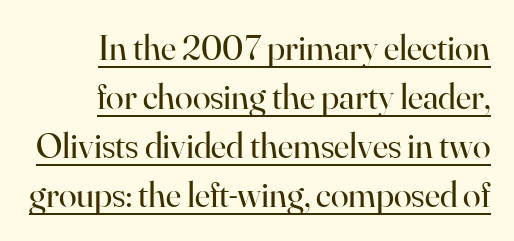
The typography opts for an upright posture over an oblique one. Baseline-to-baseline distance is the conventional proportion of letter height. The sample's only ornament is a line tracing under the words. Every row of glyphs terminates at an identical x-position on the right. The letters advance in unequal steps, a hallmark of proportional type.
